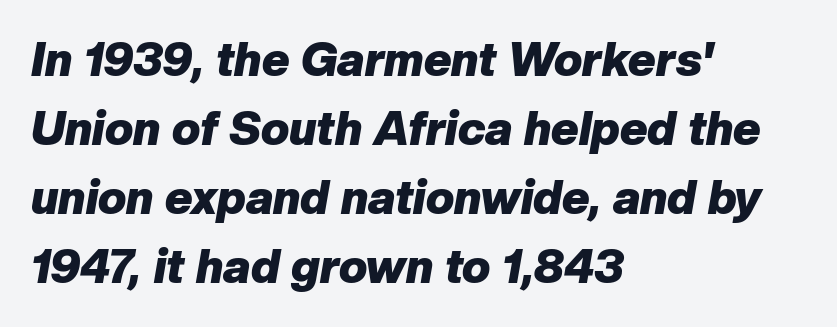
The image shows 47 px heavy type, italic (leaning right); set left-aligned, normal line spacing (1.47x), normal letter spacing, not underlined; low stroke contrast and a medium x-height.
